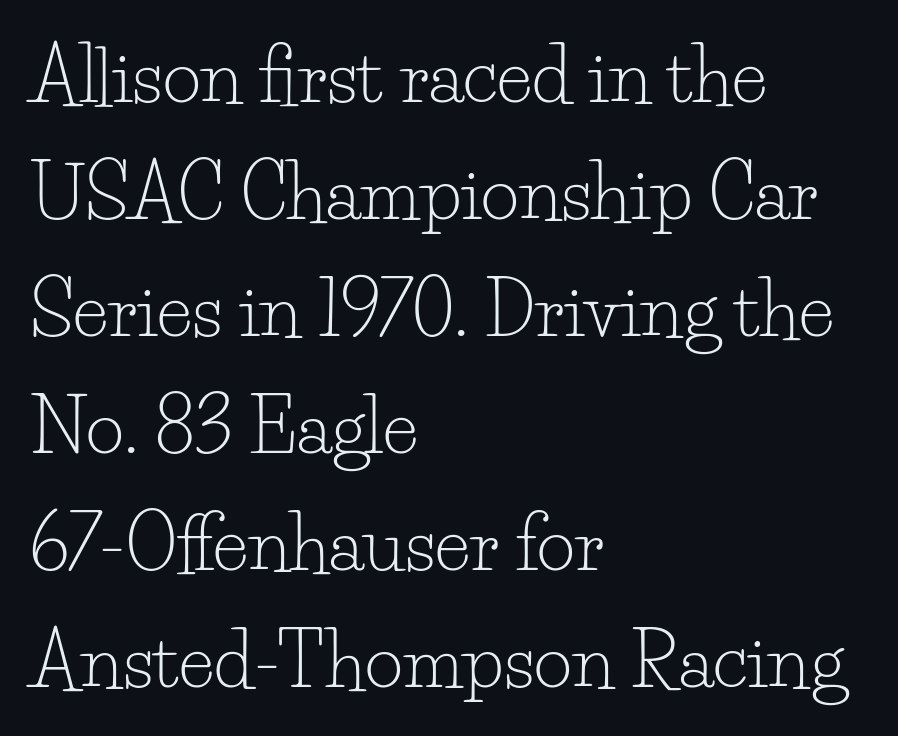
The image shows 74 px light serif type, upright; set left-aligned, normal line spacing (1.58x), normal letter spacing, not underlined; low stroke contrast and a small x-height.
